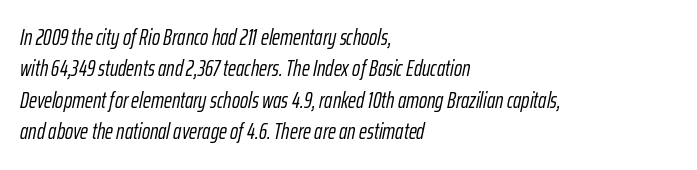
Tracking value appears to be zero — textbook default spacing. Alignment: flush left. The cut favours lightness, reaching ordinary text weight at its darkest. The area under the type is left untouched. The whole block is typeset with a tilt.
